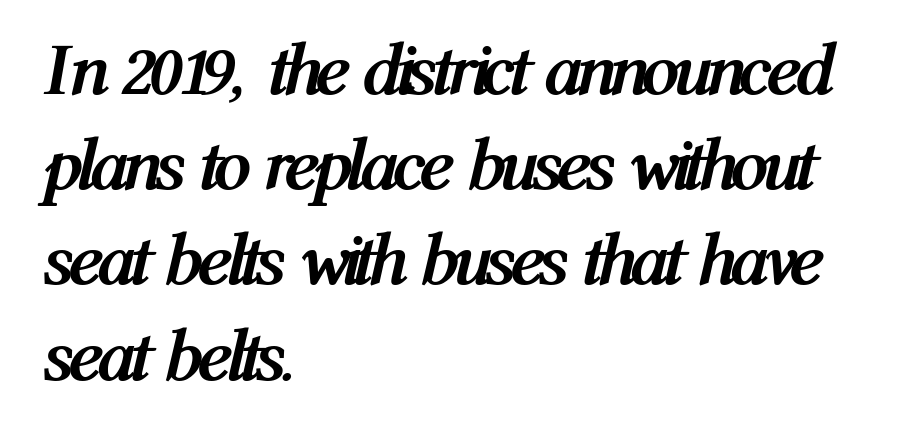
{"italic": "yes", "lean": "right", "slant_degrees": 12, "bold": "yes", "weight": "semibold", "width": "condensed", "stroke_contrast": "medium", "x_height": "medium", "monospaced": "no", "underline": "no", "align": "left", "line_spacing": "normal", "line_spacing_ratio": 1.27, "letter_spacing": "normal", "letter_spacing_em": 0.0, "glyph_px": 75}
